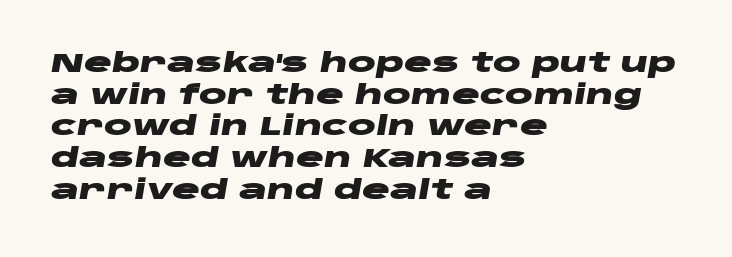
{"italic": "yes", "lean": "right", "slant_degrees": 10, "bold": "yes", "underline": "no", "align": "left", "line_spacing_ratio": 1.22, "letter_spacing": "normal", "letter_spacing_em": 0.0, "glyph_px": 26}
